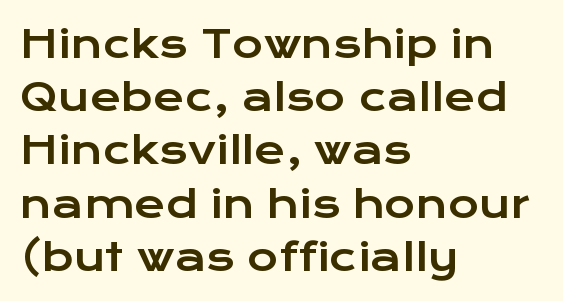
Does the type have serifs? No, each stem ends abruptly. The leading is moderate, giving the passage an even texture. This sample is left-justified, so line endings fall wherever the words run out. There is no visible air inserted between adjacent glyphs. Lines of text with bare space underneath. Nope, not italic — everything's standing straight.
